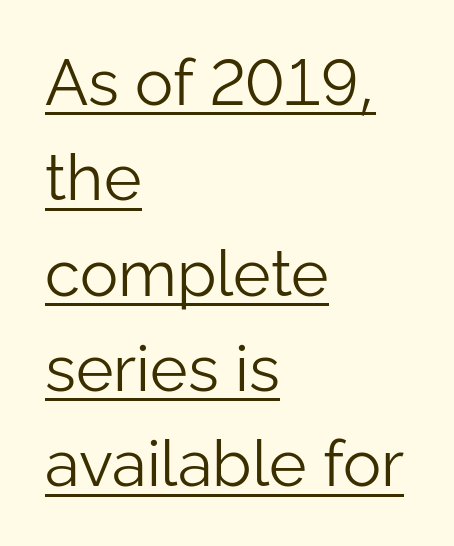
Q: Is the text bold? A: No.
Q: Is the text italic (slanted)? A: No, it is upright.
Q: Is the typeface a serif or a sans-serif typeface? A: Sans-serif.
Q: Is the text underlined? A: Yes.
Q: How is the paragraph aligned? A: Left-aligned.
Q: Is the spacing between letters normal or unusually wide? A: Normal.
Q: Is the spacing between lines tight, normal or loose? A: Normal.
Q: Width (condensed, normal, or wide)? A: Normal.
Q: Stroke contrast? A: Low.
Q: x-height? A: Medium.
Q: Monospaced? A: No.
